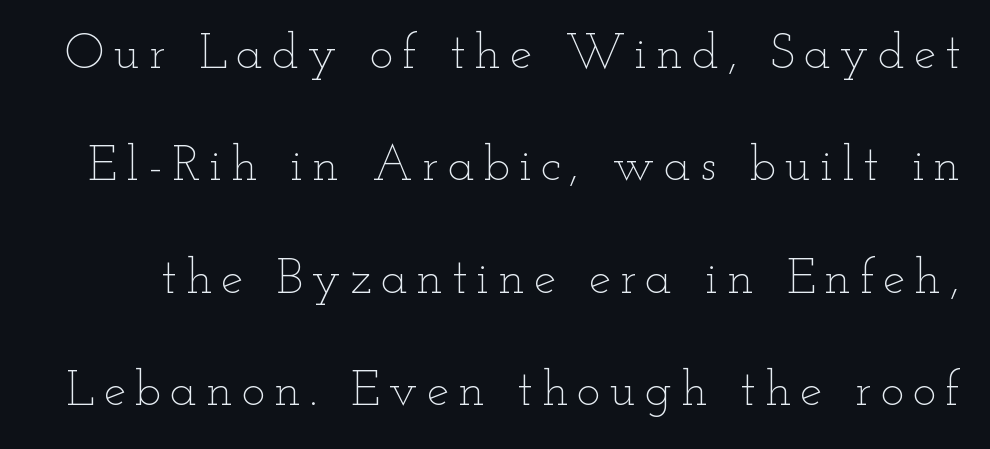
Think of a printed novel: that variable character pitch is what you see here. The typography opts for an upright posture over an oblique one. Loosely led — the rows are spread out. Only glyphs here, with clear space below each row. The face looks like a standard text weight, possibly lighter.
